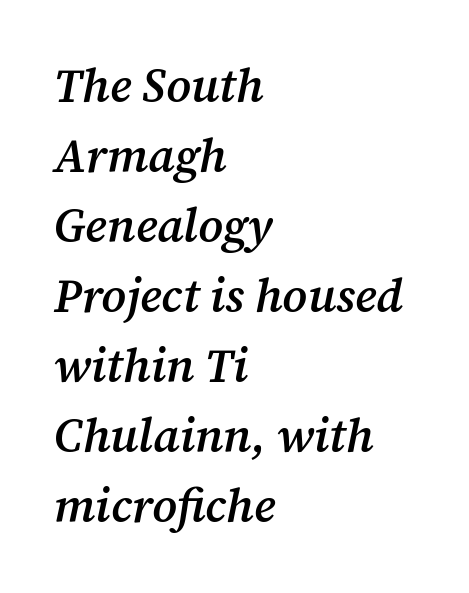
Spacing verdict: proportional, widths tailored to each character. Students, observe: this is what conventionally led text looks like. This rendering features lettering with no underline. The face used here has a pronounced slope to its letters.
